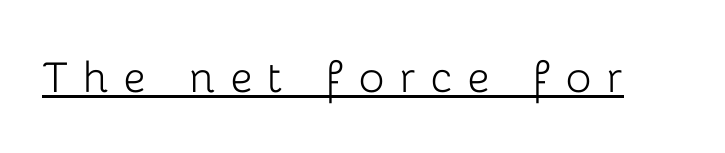
The image shows 54 px light sans-serif type, upright; set unusually wide letter spacing (+0.27 em), underlined; low stroke contrast and a medium x-height.
